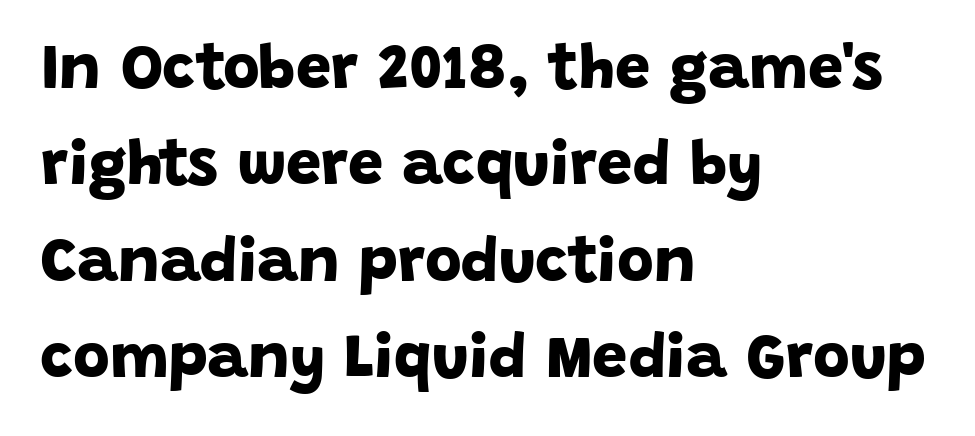
The ragged edge is on the right, which tells us the setting is flush left. Looks like regular typesetting: each glyph gets only the width it needs. Each new line begins a customary step beneath the previous one. This rendering leaves character spacing at its baseline value. The glyphs are unaccompanied by any horizontal stroke below them. Heavy, bold letterforms.
